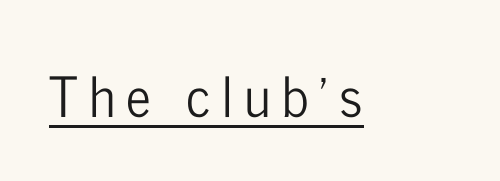
These lines are composed in type without serifs. Every character sits straight up, as roman type does. Here the designer chose a conventional face with non-uniform glyph widths. Each word looks stretched out because of the extra space between its letters.
